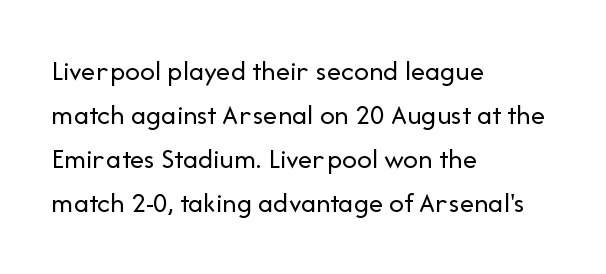
These lines keep a tight, regular rhythm from letter to letter. Think of a printed novel: that variable character pitch is what you see here. Each new line begins a customary step beneath the previous one. These lines are composed in type without serifs.
